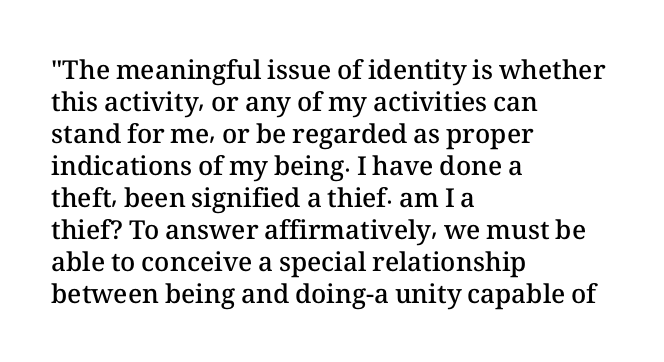
The image shows 26 px text type, upright; set left-aligned, line spacing 1.23x, normal letter spacing, not underlined.
